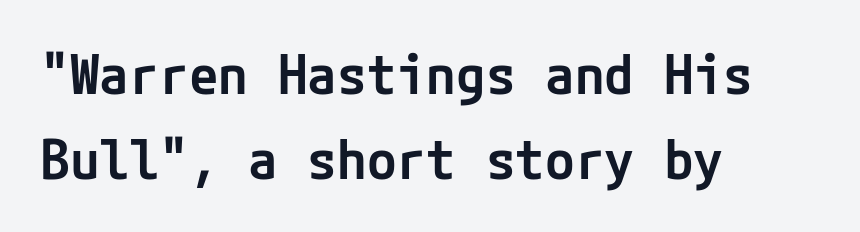
The image shows 54 px semibold sans-serif type, upright; set left-aligned, normal line spacing (1.57x), normal letter spacing, not underlined; low stroke contrast and a medium x-height.
